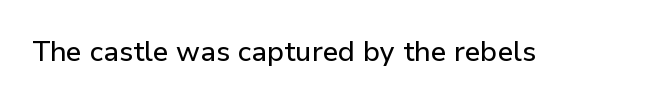
Q: Is the text italic (slanted)? A: No, it is upright.
Q: Is the typeface a serif or a sans-serif typeface? A: Sans-serif.
Q: Is the text underlined? A: No.
Q: Is the spacing between letters normal or unusually wide? A: Normal.
Q: Width (condensed, normal, or wide)? A: Normal.
Q: Stroke contrast? A: Low.
Q: x-height? A: Medium.
Q: Monospaced? A: No.
